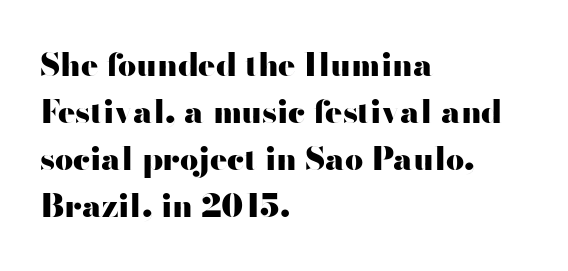
The line-height multiplier appears to be the usual default. Glance below the letters and you will spot only blank space. A dark, heavy texture on the line: the type is bold. Ordinary non-slanted type is in use.
